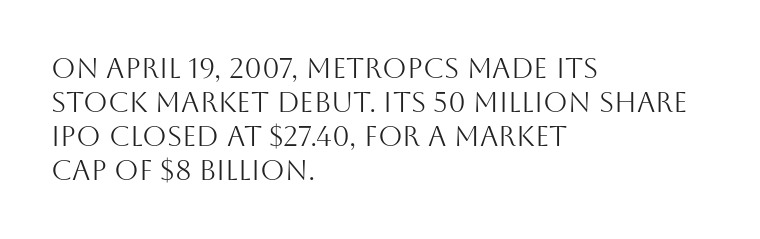
The image shows 28 px light sans-serif type, upright; set left-aligned, line spacing 1.22x, normal letter spacing, not underlined; medium stroke contrast and a large x-height.
